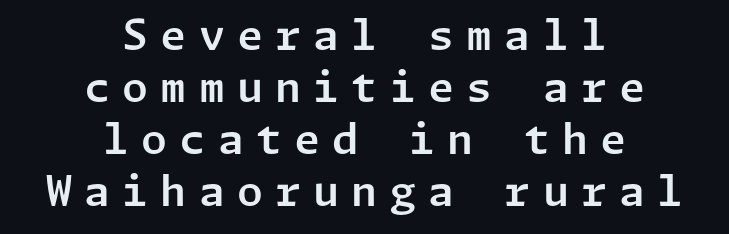
Q: Is the text italic (slanted)? A: No, it is upright.
Q: Is the typeface a serif or a sans-serif typeface? A: Sans-serif.
Q: Is the text underlined? A: No.
Q: How is the paragraph aligned? A: Centered.
Q: Is the spacing between letters normal or unusually wide? A: Unusually wide.
Q: Width (condensed, normal, or wide)? A: Normal.
Q: Stroke contrast? A: Low.
Q: x-height? A: Medium.
